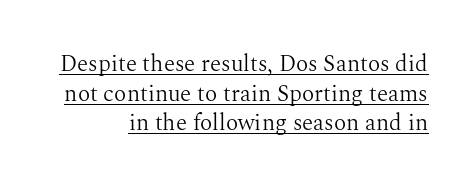
The image shows 23 px text type, upright; set right-aligned, normal line spacing (1.29x), normal letter spacing, underlined.
